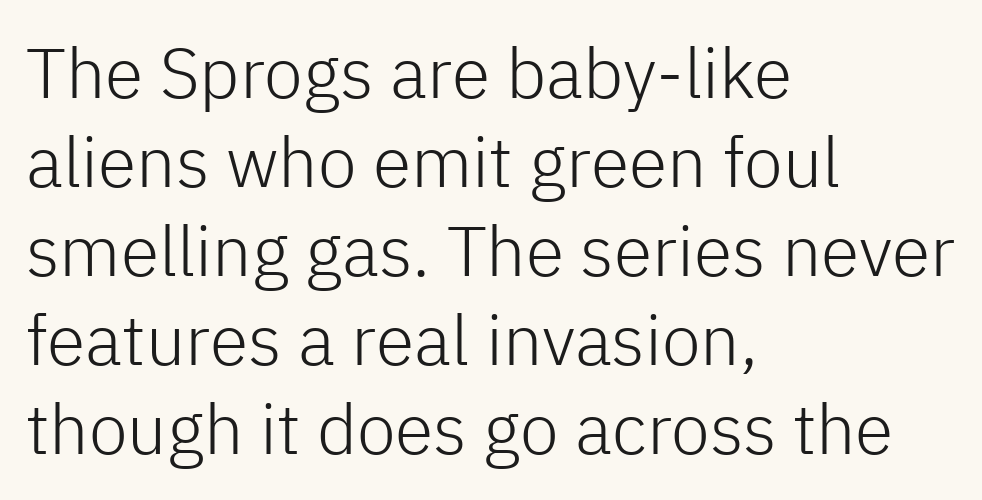
{"serif": "no", "italic": "no", "bold": "no", "weight": "light", "width": "normal", "stroke_contrast": "low", "x_height": "medium", "monospaced": "no", "underline": "no", "align": "left", "line_spacing": "normal", "line_spacing_ratio": 1.27, "letter_spacing": "normal", "letter_spacing_em": 0.0, "glyph_px": 70}
